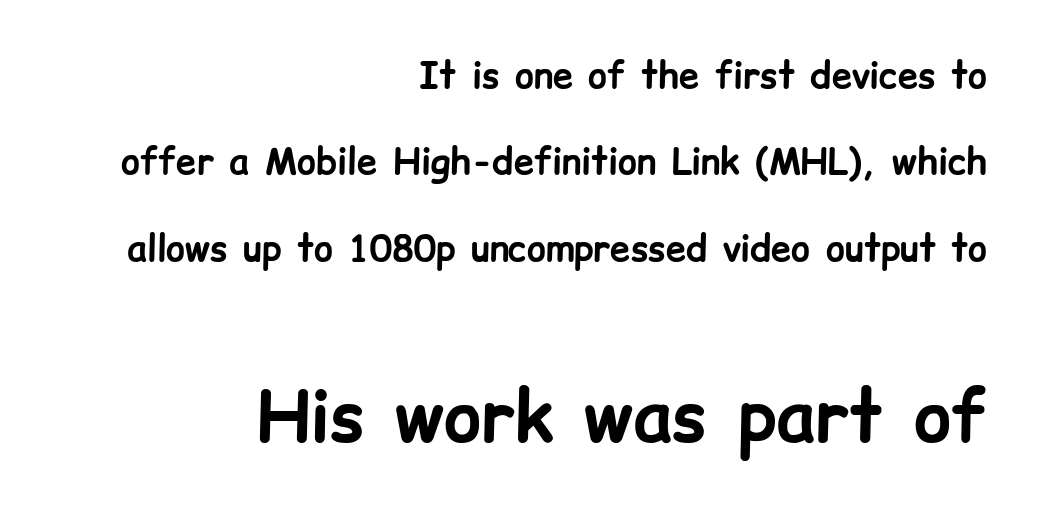
The image shows 71 px bold sans-serif type, upright; set right-aligned, loose line spacing (2.4x), normal letter spacing, not underlined; the second (bottom) block is 1.97x larger; low stroke contrast and a medium x-height.
